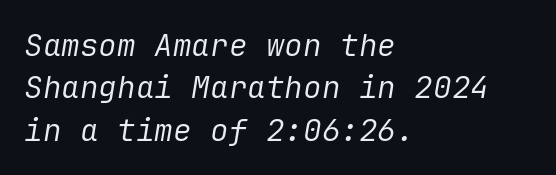
The image shows 31 px regular-weight type, italic (leaning right); set left-aligned, normal line spacing (1.37x), normal letter spacing, not underlined; low stroke contrast and a medium x-height.
